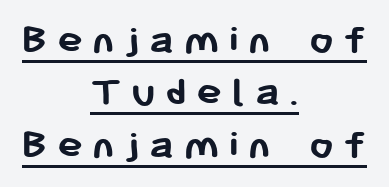
{"serif": "no", "italic": "no", "bold": "yes", "weight": "semibold", "width": "normal", "stroke_contrast": "low", "x_height": "medium", "monospaced": "no", "underline": "yes", "align": "center", "line_spacing_ratio": 1.22, "letter_spacing": "wide", "letter_spacing_em": 0.22, "glyph_px": 43}
